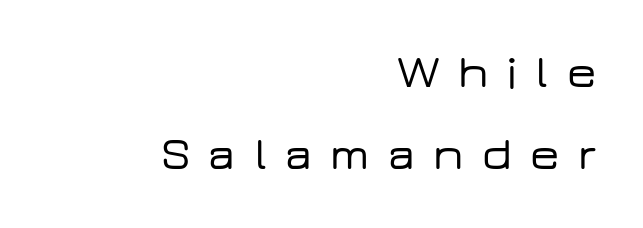
{"serif": "no", "italic": "no", "width": "wide", "stroke_contrast": "low", "x_height": "medium", "monospaced": "no", "underline": "no", "align": "right", "line_spacing_ratio": 1.78, "letter_spacing": "wide", "letter_spacing_em": 0.4, "glyph_px": 46}
